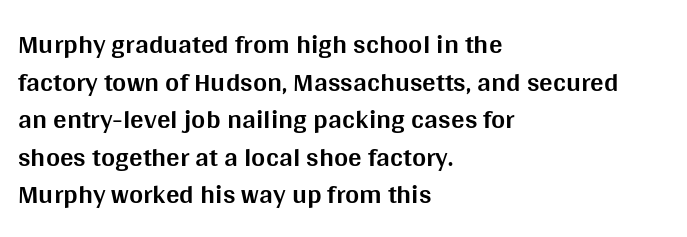
Its strokes are broad and dark, the hallmark of bold type. The letterforms sit shoulder to shoulder at normal distance. Horizontal alignment here is leftward, the default for most running prose. Each new line begins a customary step beneath the previous one. Has an underline been added? It has not. Characters remain perfectly vertical along every line.
